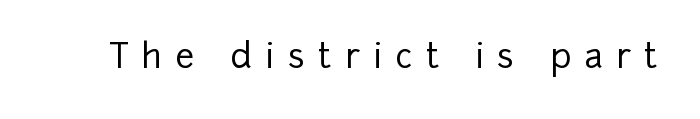
The image shows 34 px sans-serif type, upright; set unusually wide letter spacing (+0.39 em), not underlined; low stroke contrast and a medium x-height.
